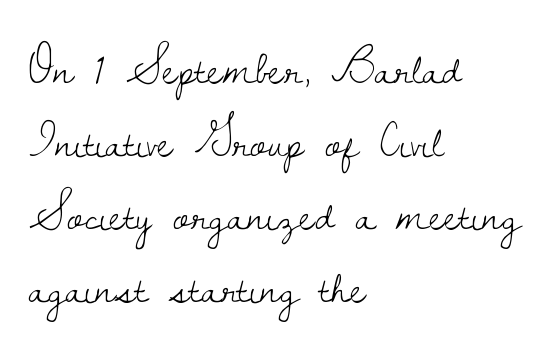
How would I describe the line gaps? Plain and ordinary. Here the glyphs are tracked normally, forming tight word shapes. The specimen omits any rule beneath the text block's lines.
